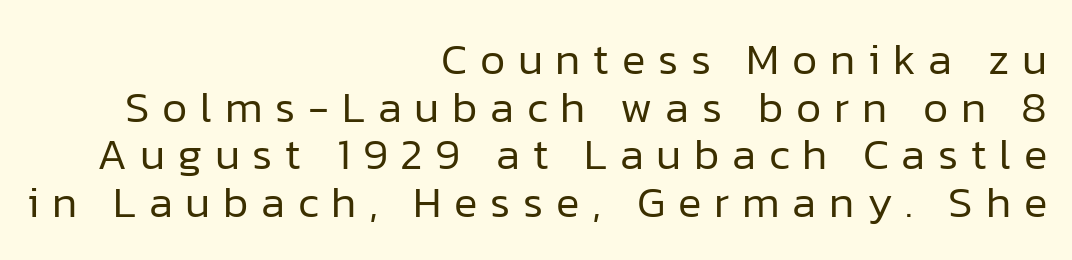
The letters look calm and open, with moderate or lighter stems. Vertical spacing — tight. The strip under each line holds only bare page. Line endings align vertically; line beginnings do not. Tall strokes in this sample are plumb rather than angled. Check where the strokes stop: nothing finishes them off — pure sans.
